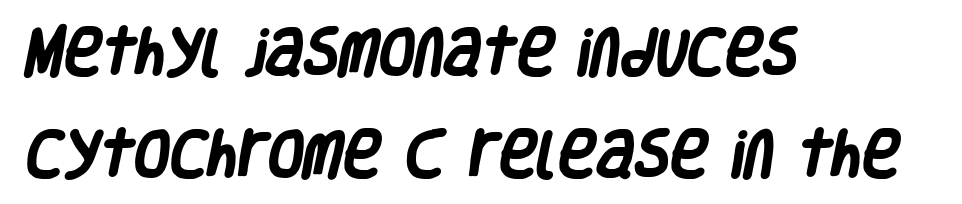
{"serif": "no", "bold": "yes", "weight": "heavy", "width": "condensed", "stroke_contrast": "low", "x_height": "large", "monospaced": "no", "underline": "no", "align": "left", "line_spacing": "loose", "line_spacing_ratio": 1.97, "letter_spacing": "normal", "letter_spacing_em": 0.0, "glyph_px": 52}
